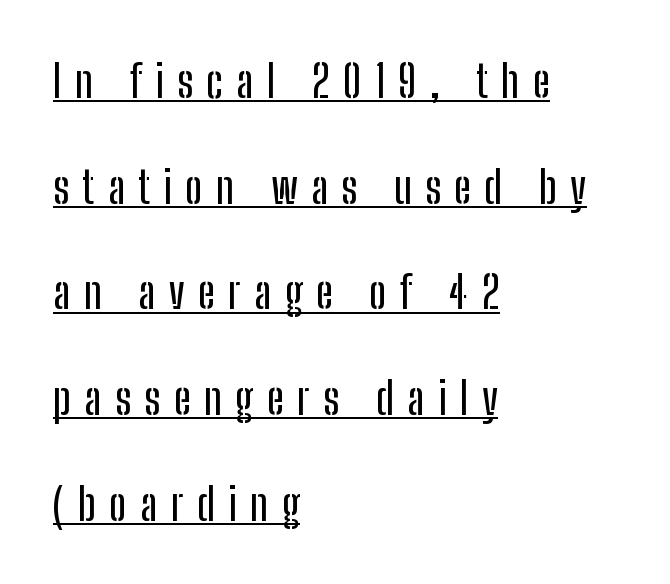
Q: Is the text italic (slanted)? A: No, it is upright.
Q: Is the typeface a serif or a sans-serif typeface? A: Sans-serif.
Q: Is the text underlined? A: Yes.
Q: How is the paragraph aligned? A: Left-aligned.
Q: Is the spacing between letters normal or unusually wide? A: Unusually wide.
Q: Is the spacing between lines tight, normal or loose? A: Loose.
Q: Width (condensed, normal, or wide)? A: Condensed.
Q: Stroke contrast? A: Low.
Q: x-height? A: Medium.
Q: Monospaced? A: No.
